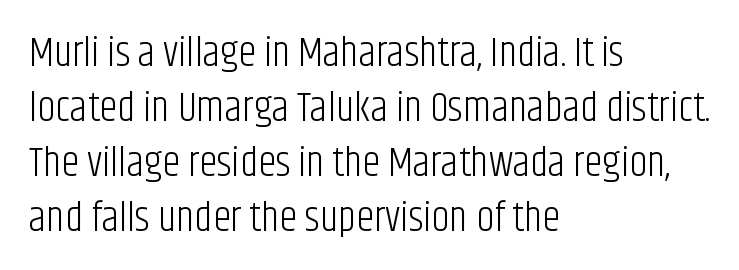
{"serif": "no", "italic": "no", "bold": "no", "weight": "light", "width": "condensed", "stroke_contrast": "low", "x_height": "large", "monospaced": "no", "underline": "no", "align": "left", "line_spacing": "normal", "line_spacing_ratio": 1.34, "letter_spacing": "normal", "letter_spacing_em": 0.0, "glyph_px": 41}
